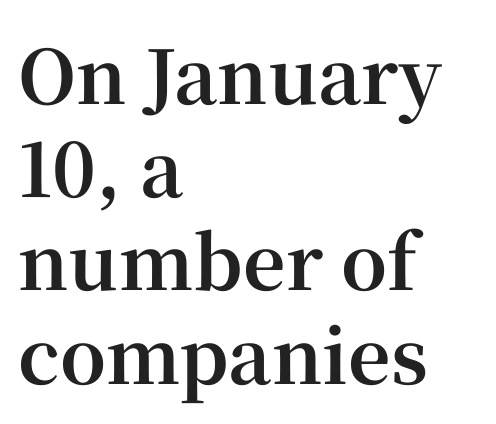
Glance below the letters and you will spot only blank space. Short and long lines alike share a common starting point at left. The specimen reads as upright at a glance. Letterform terminals end in serifs throughout the passage. Vertically, the passage feels balanced, rows spaced as you'd expect. No extra tracking has been applied to these lines.
